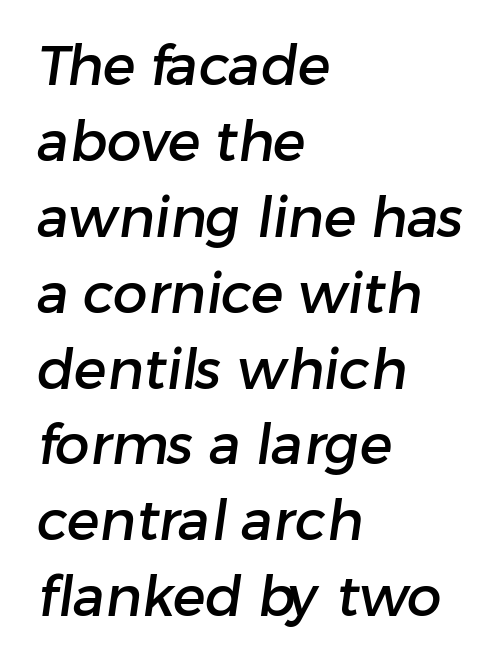
{"serif": "no", "width": "normal", "stroke_contrast": "low", "x_height": "medium", "monospaced": "no", "underline": "no", "align": "left", "line_spacing": "normal", "line_spacing_ratio": 1.38, "letter_spacing": "normal", "letter_spacing_em": 0.0, "glyph_px": 55}
